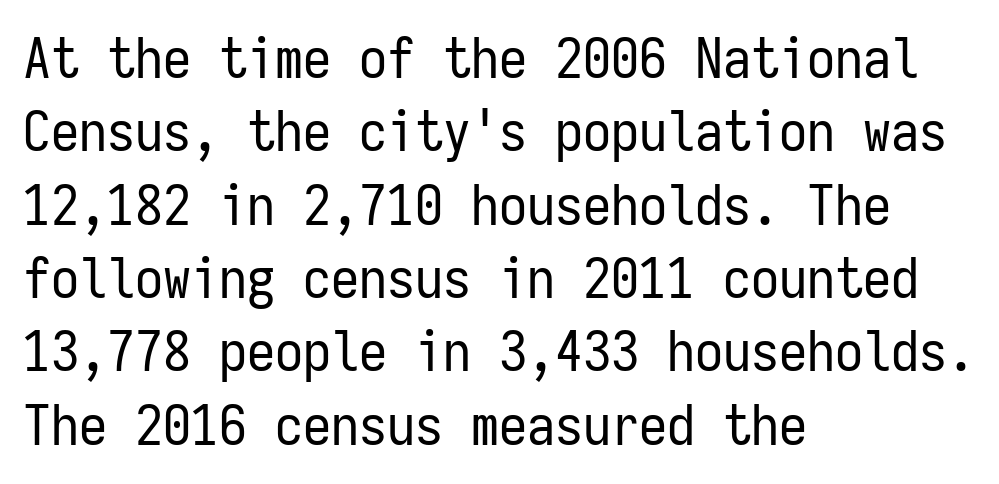
Q: Is the text bold? A: No.
Q: Is the text italic (slanted)? A: No, it is upright.
Q: Is the typeface a serif or a sans-serif typeface? A: Sans-serif.
Q: Is the text underlined? A: No.
Q: How is the paragraph aligned? A: Left-aligned.
Q: Is the spacing between letters normal or unusually wide? A: Normal.
Q: Is the spacing between lines tight, normal or loose? A: Normal.
Q: Width (condensed, normal, or wide)? A: Condensed.
Q: Stroke contrast? A: Low.
Q: x-height? A: Medium.
Q: Monospaced? A: Yes.
